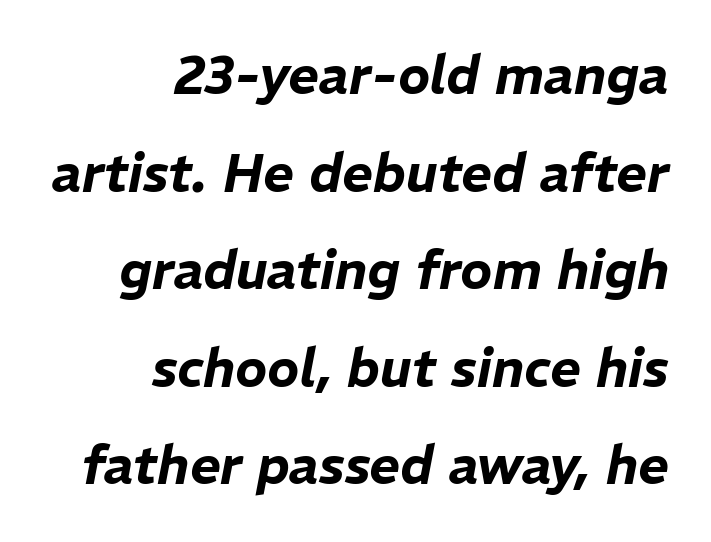
{"italic": "yes", "lean": "right", "slant_degrees": 11, "width": "normal", "stroke_contrast": "low", "x_height": "medium", "monospaced": "no", "underline": "no", "align": "right", "line_spacing_ratio": 1.84, "letter_spacing": "normal", "letter_spacing_em": 0.0, "glyph_px": 53}
